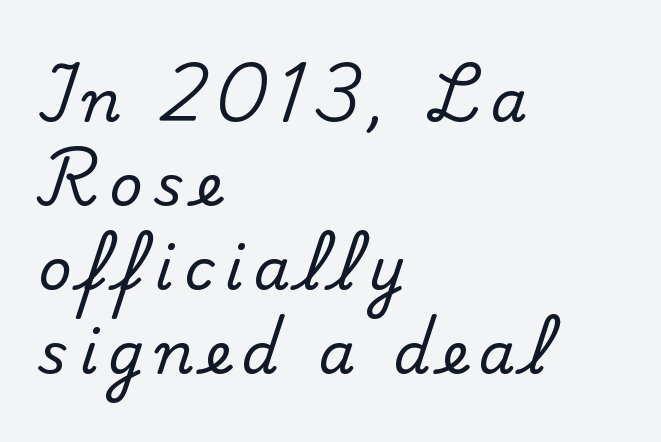
Q: Is the text italic (slanted)? A: Yes.
Q: Is the text underlined? A: No.
Q: How is the paragraph aligned? A: Left-aligned.
Q: Is the spacing between lines tight, normal or loose? A: Normal.
Q: Width (condensed, normal, or wide)? A: Normal.
Q: Stroke contrast? A: Medium.
Q: x-height? A: Small.
Q: Monospaced? A: No.
